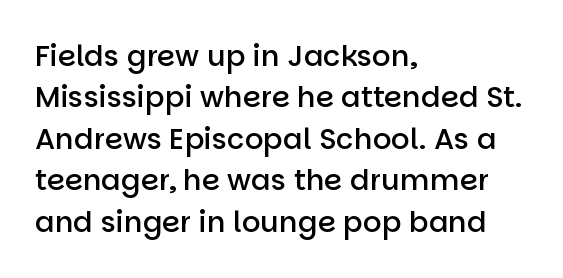
The image shows 29 px semibold sans-serif type, upright; set left-aligned, normal line spacing (1.43x), normal letter spacing, not underlined; low stroke contrast and a large x-height.
